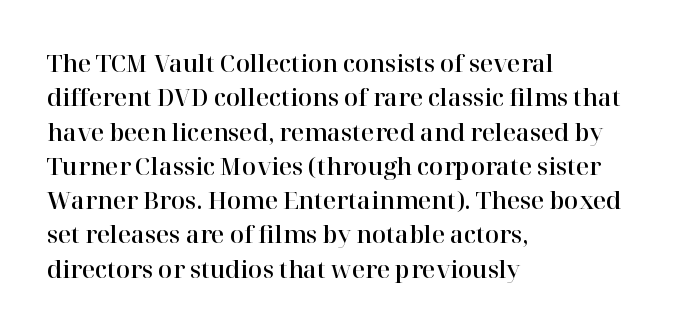
{"italic": "no", "underline": "no", "align": "left", "line_spacing": "normal", "line_spacing_ratio": 1.49, "letter_spacing": "normal", "letter_spacing_em": 0.0, "glyph_px": 23}
